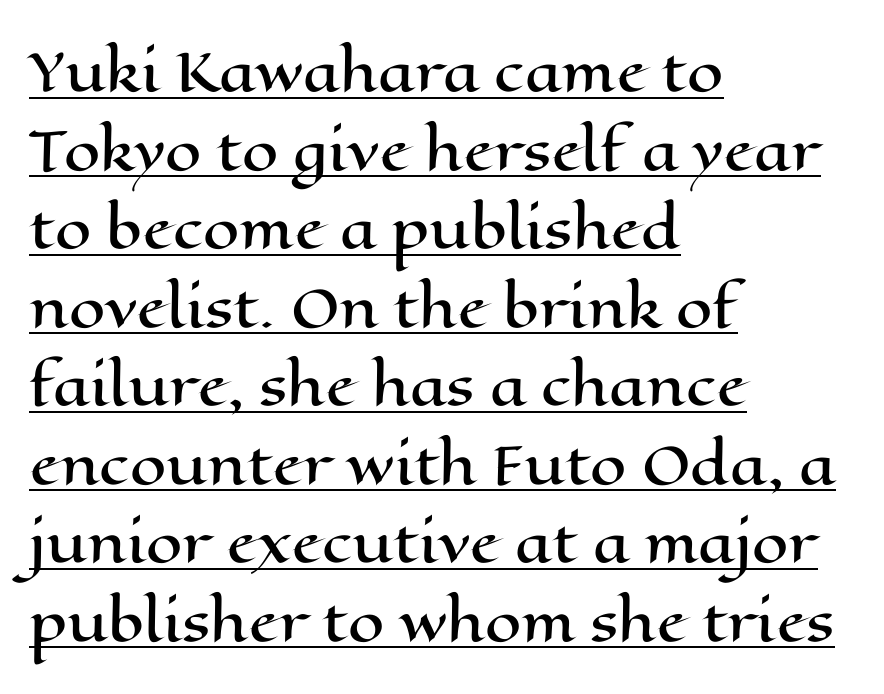
The image shows 52 px wide type, upright; set left-aligned, normal line spacing (1.51x), normal letter spacing, underlined; high stroke contrast and a medium x-height.
